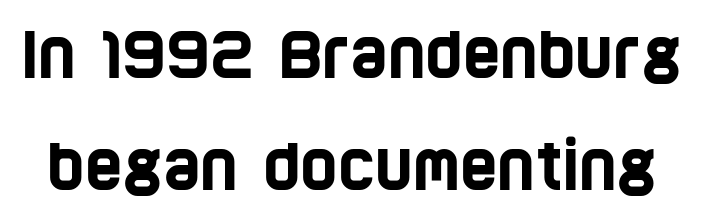
Q: Is the typeface a serif or a sans-serif typeface? A: Sans-serif.
Q: Is the text underlined? A: No.
Q: Is the spacing between letters normal or unusually wide? A: Normal.
Q: Width (condensed, normal, or wide)? A: Condensed.
Q: Stroke contrast? A: Low.
Q: x-height? A: Large.
Q: Monospaced? A: No.
